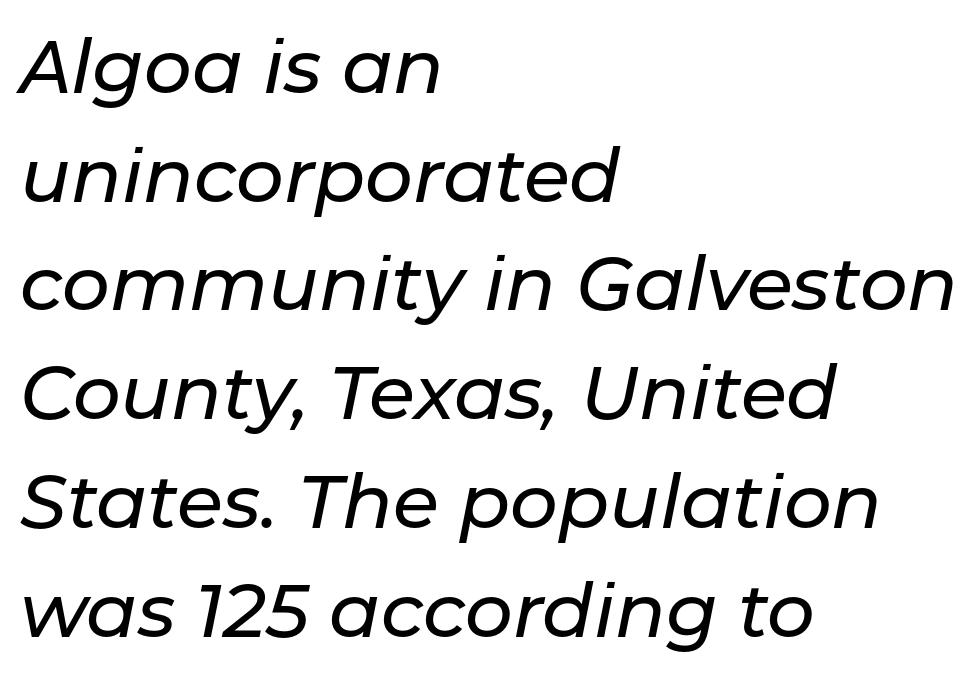
The image shows 75 px text type, italic (leaning right); set left-aligned, normal line spacing (1.45x), normal letter spacing, not underlined; low stroke contrast and a medium x-height.
